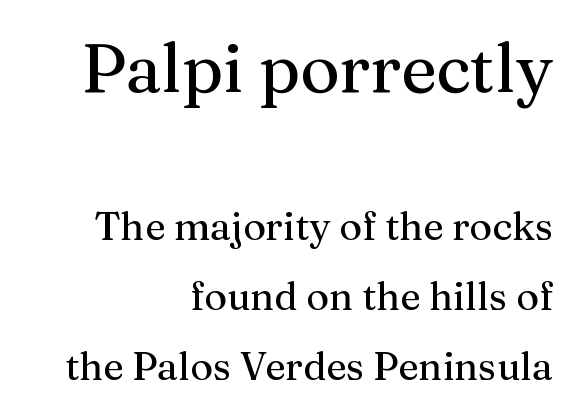
{"serif": "yes", "italic": "no", "width": "normal", "stroke_contrast": "medium", "x_height": "medium", "monospaced": "no", "underline": "no", "align": "right", "line_spacing_ratio": 1.79, "letter_spacing": "normal", "letter_spacing_em": 0.0, "larger_block": "first", "size_ratio": 1.74, "glyph_px": 68}
